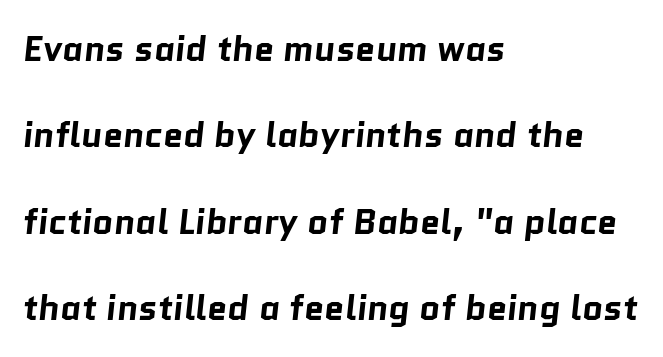
Q: Is the text bold? A: Yes.
Q: Is the typeface a serif or a sans-serif typeface? A: Sans-serif.
Q: Is the text underlined? A: No.
Q: How is the paragraph aligned? A: Left-aligned.
Q: Is the spacing between letters normal or unusually wide? A: Normal.
Q: Is the spacing between lines tight, normal or loose? A: Loose.
Q: Width (condensed, normal, or wide)? A: Normal.
Q: Stroke contrast? A: Low.
Q: x-height? A: Medium.
Q: Monospaced? A: No.
